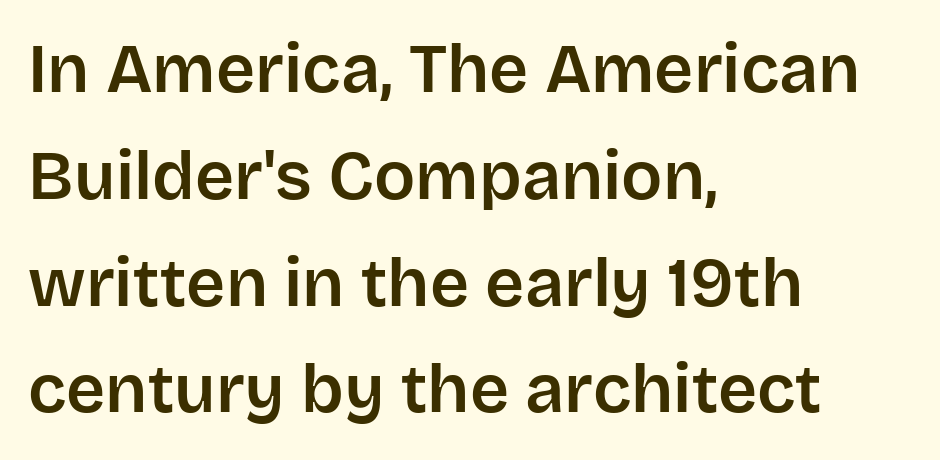
Does the type have serifs? No, each stem ends abruptly. The strip under each line holds only bare page. This sample keeps an unexceptional amount of space between lines. The rendering keeps characters at their native spacing. Characters remain perfectly vertical along every line.
